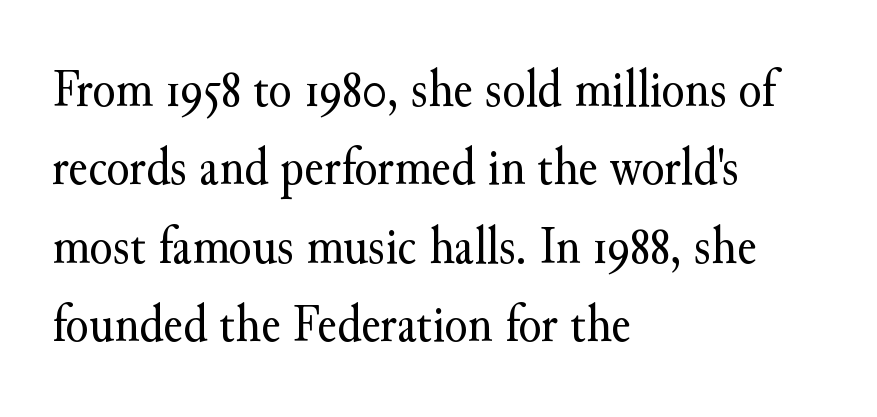
Posture: upright roman. The paragraph shown leans on its left margin. Underline: absent. Bold? No — there's no thickening of the strokes. The characters display serif detailing at their extremities.
